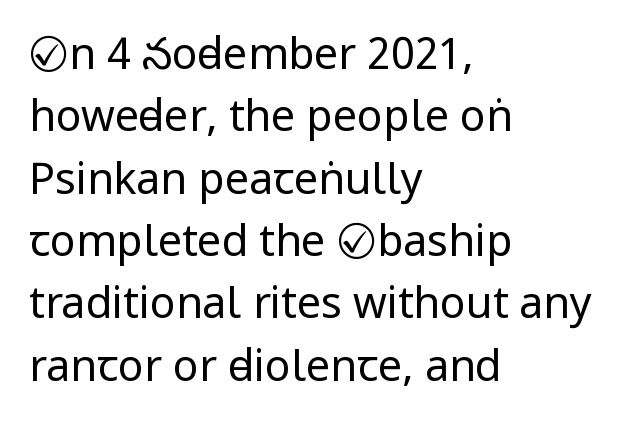
{"serif": "no", "italic": "no", "bold": "no", "weight": "regular", "width": "condensed", "stroke_contrast": "low", "x_height": "large", "monospaced": "no", "underline": "no", "align": "left", "line_spacing": "normal", "line_spacing_ratio": 1.45, "letter_spacing": "normal", "letter_spacing_em": 0.0, "glyph_px": 43}
